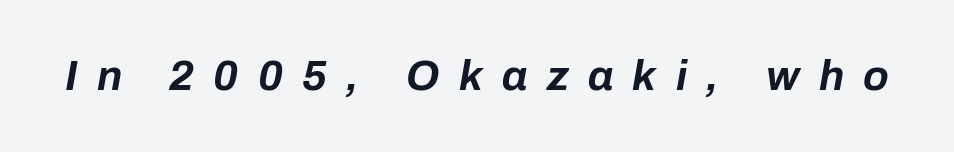
Q: Is the text bold? A: Yes.
Q: Is the text italic (slanted)? A: Yes, it leans right by about 10 degrees.
Q: Is the text underlined? A: No.
Q: Is the spacing between letters normal or unusually wide? A: Unusually wide.
Q: Width (condensed, normal, or wide)? A: Normal.
Q: Stroke contrast? A: Low.
Q: x-height? A: Medium.
Q: Monospaced? A: No.
